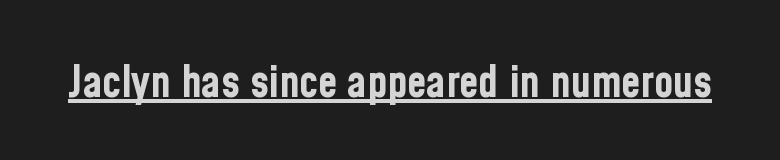
Q: Is the text bold? A: Yes.
Q: Is the text italic (slanted)? A: No, it is upright.
Q: Is the typeface a serif or a sans-serif typeface? A: Sans-serif.
Q: Is the text underlined? A: Yes.
Q: Is the spacing between letters normal or unusually wide? A: Normal.
Q: Width (condensed, normal, or wide)? A: Condensed.
Q: Stroke contrast? A: Low.
Q: x-height? A: Medium.
Q: Monospaced? A: No.
